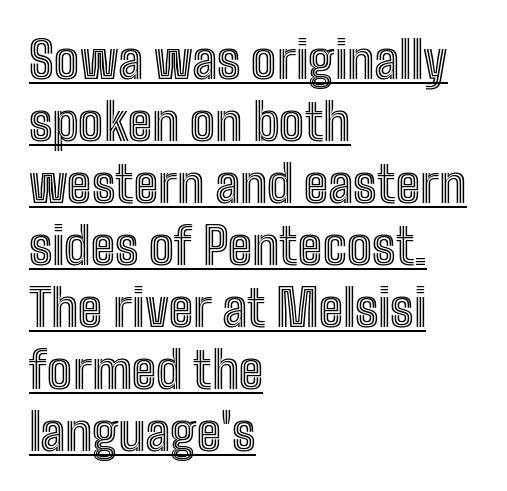
{"italic": "no", "width": "condensed", "x_height": "medium", "monospaced": "no", "underline": "yes", "align": "left", "line_spacing_ratio": 1.24, "letter_spacing": "normal", "letter_spacing_em": 0.0, "glyph_px": 50}
